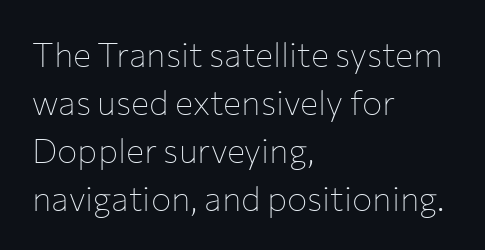
Q: Is the text bold? A: No.
Q: Is the text italic (slanted)? A: No, it is upright.
Q: Is the typeface a serif or a sans-serif typeface? A: Sans-serif.
Q: Is the text underlined? A: No.
Q: How is the paragraph aligned? A: Left-aligned.
Q: Is the spacing between letters normal or unusually wide? A: Normal.
Q: Is the spacing between lines tight, normal or loose? A: Normal.
Q: Width (condensed, normal, or wide)? A: Normal.
Q: Stroke contrast? A: Low.
Q: x-height? A: Medium.
Q: Monospaced? A: No.
